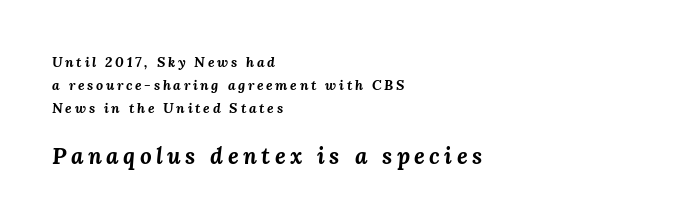
{"italic": "yes", "lean": "right", "slant_degrees": 3, "bold": "yes", "underline": "no", "align": "left", "line_spacing": "normal", "line_spacing_ratio": 1.65, "larger_block": "second", "size_ratio": 1.64, "glyph_px": 23}
